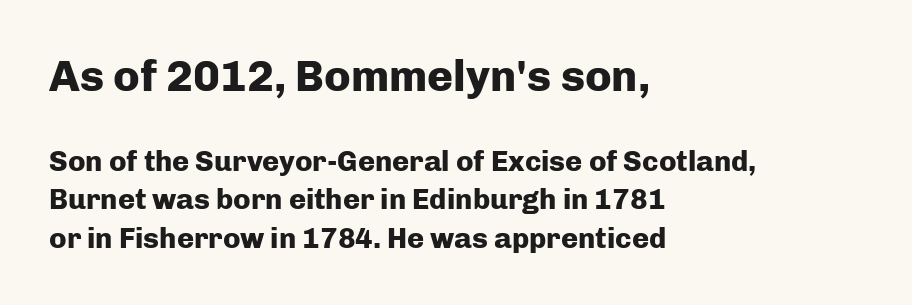
In terms of weight, the rendering is a true, heavy bold. Is this a fixed-width face? No — the glyphs have proportional, varying widths. If you squint, the top block still reads clearly — it's the larger of the two. You could call the tracking neutral — neither tight nor loose. The characters display no serif detailing; their extremities are plain.
